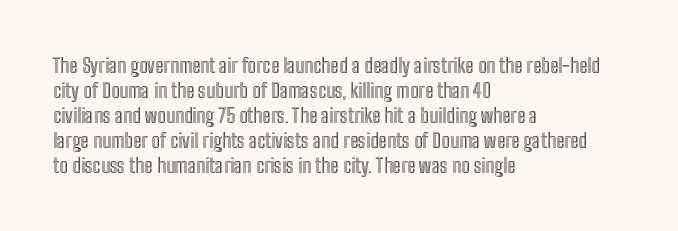
{"italic": "no", "underline": "no", "align": "left", "line_spacing": "normal", "line_spacing_ratio": 1.25, "letter_spacing": "normal", "letter_spacing_em": 0.0, "glyph_px": 20}
